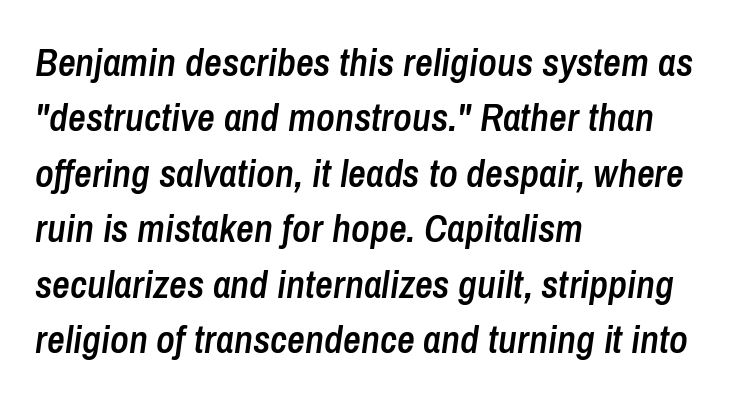
The image shows 39 px semibold, condensed type, italic (leaning right); set left-aligned, normal line spacing (1.42x), normal letter spacing, not underlined; low stroke contrast and a medium x-height.
